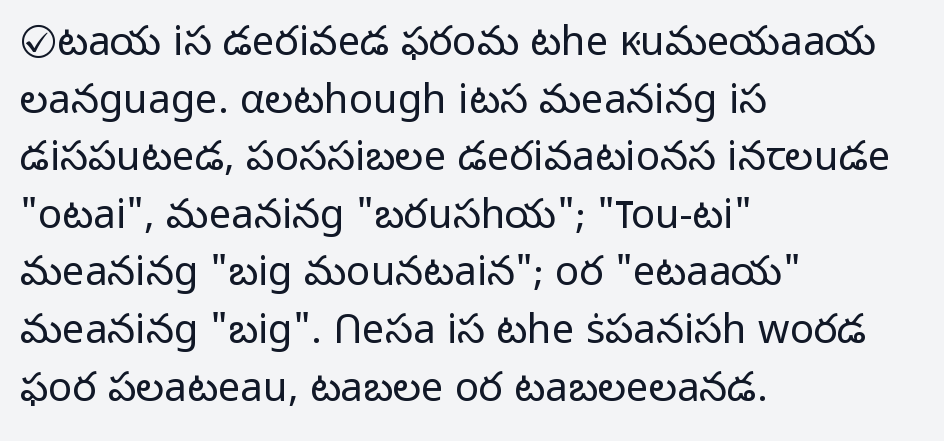
Q: Is the text bold? A: No.
Q: Is the text italic (slanted)? A: No, it is upright.
Q: Is the typeface a serif or a sans-serif typeface? A: Sans-serif.
Q: Is the text underlined? A: No.
Q: How is the paragraph aligned? A: Left-aligned.
Q: Is the spacing between letters normal or unusually wide? A: Normal.
Q: Is the spacing between lines tight, normal or loose? A: Normal.
Q: Width (condensed, normal, or wide)? A: Normal.
Q: Stroke contrast? A: Low.
Q: x-height? A: Medium.
Q: Monospaced? A: No.
